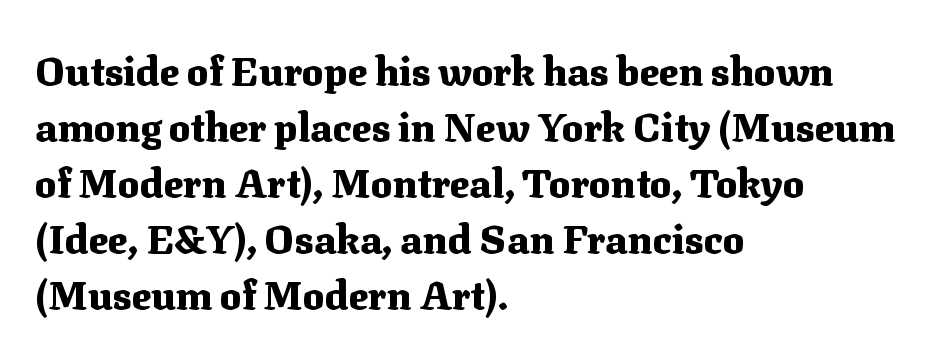
Q: Is the text bold? A: Yes.
Q: Is the text italic (slanted)? A: No, it is upright.
Q: Is the typeface a serif or a sans-serif typeface? A: Serif.
Q: Is the text underlined? A: No.
Q: How is the paragraph aligned? A: Left-aligned.
Q: Is the spacing between letters normal or unusually wide? A: Normal.
Q: Is the spacing between lines tight, normal or loose? A: Normal.
Q: Width (condensed, normal, or wide)? A: Normal.
Q: Stroke contrast? A: Medium.
Q: x-height? A: Medium.
Q: Monospaced? A: No.
